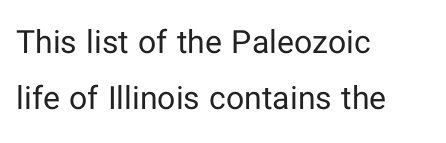
Q: Is the text bold? A: No.
Q: Is the text italic (slanted)? A: No, it is upright.
Q: Is the typeface a serif or a sans-serif typeface? A: Sans-serif.
Q: Is the text underlined? A: No.
Q: How is the paragraph aligned? A: Left-aligned.
Q: Is the spacing between letters normal or unusually wide? A: Normal.
Q: Width (condensed, normal, or wide)? A: Normal.
Q: Stroke contrast? A: Low.
Q: x-height? A: Medium.
Q: Monospaced? A: No.
